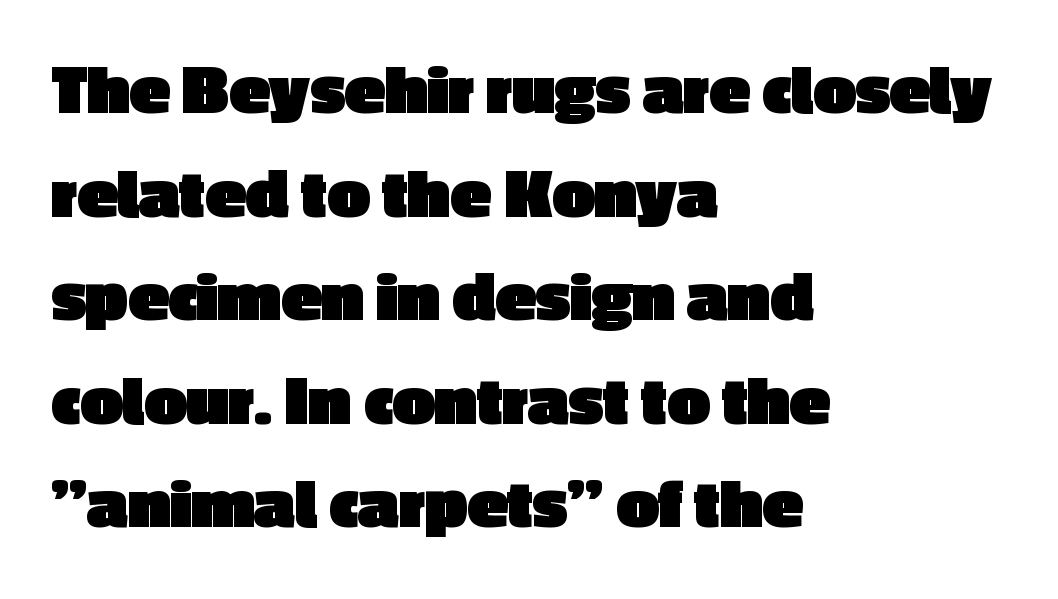
{"serif": "no", "italic": "no", "bold": "yes", "weight": "heavy", "width": "normal", "x_height": "medium", "monospaced": "no", "underline": "no", "align": "left", "line_spacing": "normal", "line_spacing_ratio": 1.4, "letter_spacing": "normal", "letter_spacing_em": 0.0, "glyph_px": 74}
